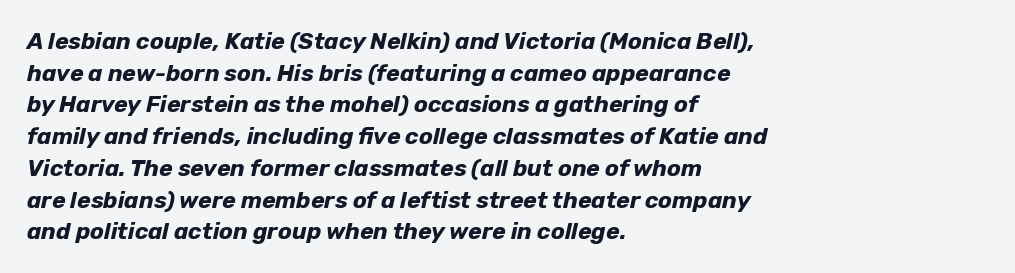
Has an underline been added? It has not. The letters sit at their default tracking, neither squeezed nor spread. Does the leading feel generous? No, just average. Style check: oblique. Is the block centered? No — it sits flush against the left margin. A dark, heavy texture on the line: the type is bold.
